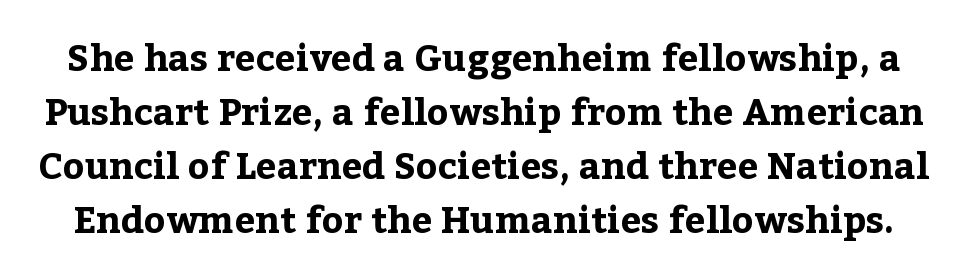
The space beneath each line is pristine and unruled. In terms of leading, this rendering sits right in the middle. Serif or sans? Serif — the stroke terminals have little feet. Here the designer chose a conventional face with non-uniform glyph widths.
